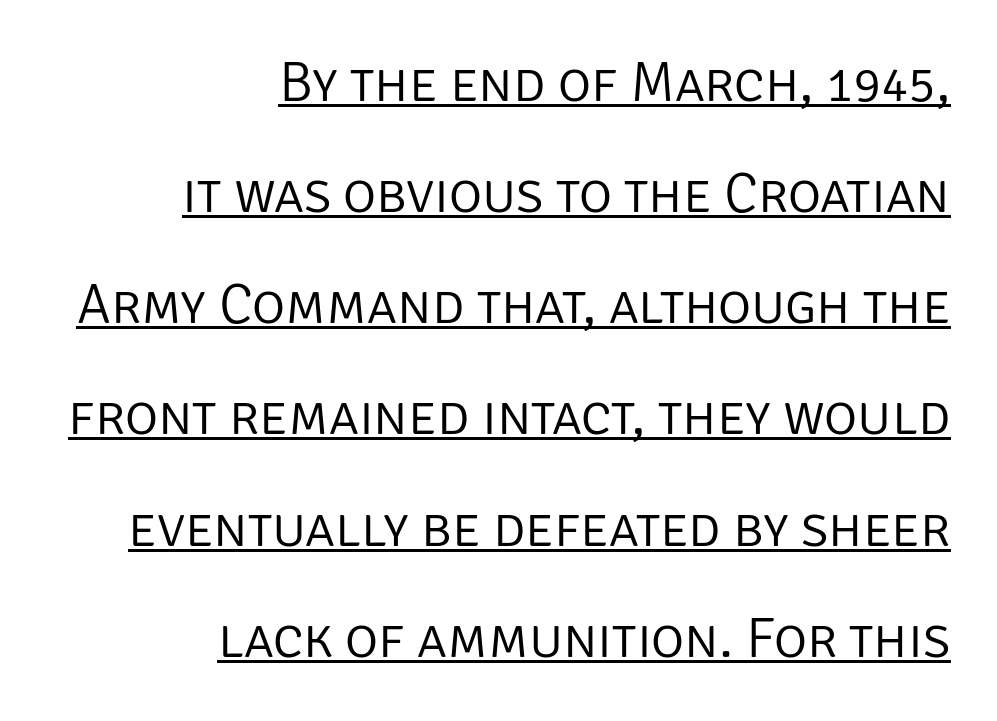
Q: Is the text bold? A: No.
Q: Is the text italic (slanted)? A: No, it is upright.
Q: Is the typeface a serif or a sans-serif typeface? A: Sans-serif.
Q: Is the text underlined? A: Yes.
Q: How is the paragraph aligned? A: Right-aligned.
Q: Is the spacing between letters normal or unusually wide? A: Normal.
Q: Is the spacing between lines tight, normal or loose? A: Loose.
Q: Width (condensed, normal, or wide)? A: Normal.
Q: Stroke contrast? A: Low.
Q: x-height? A: Large.
Q: Monospaced? A: No.
